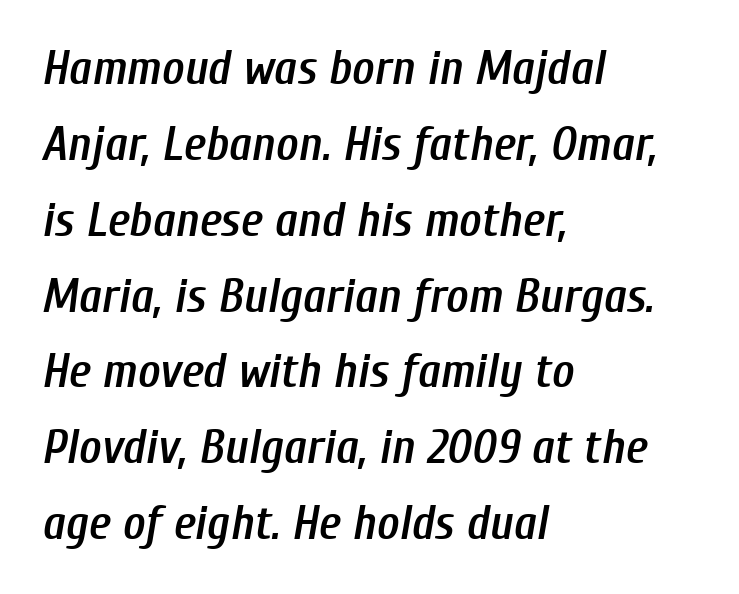
Underline: absent. The face used here is rendered with its standard letterfit. The line-height multiplier appears to be the usual default. When letters slant like this, we call the style italic. Students, this is semibold: more ink than regular, less than bold.
